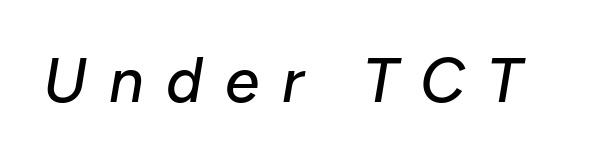
{"italic": "yes", "lean": "right", "slant_degrees": 10, "width": "normal", "stroke_contrast": "low", "x_height": "medium", "monospaced": "no", "underline": "no", "letter_spacing": "wide", "letter_spacing_em": 0.36, "glyph_px": 62}
